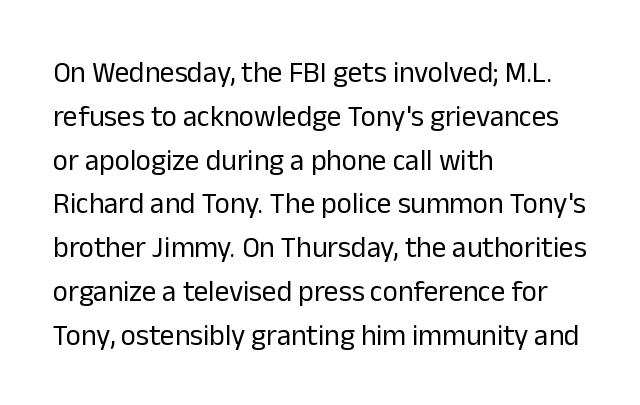
This is not heavy type; no bold has been used. A typesetter would call this proportional, since set widths differ per character. Compared with typical body copy, the letter spacing here is the same. The passage shown is not underscored anywhere.
